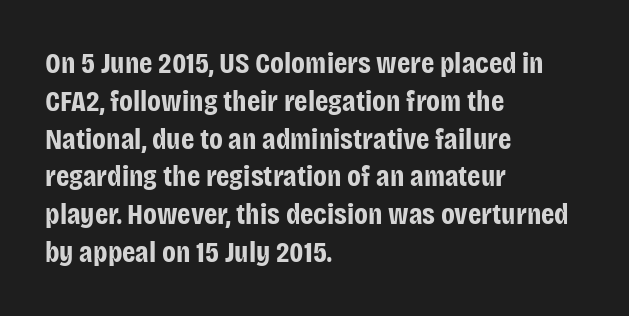
The face used here is proportionally spaced, like ordinary book or web type. Weight check: bold — yes, fully. The passage shown stacks its lines at a standard gap. Standard letterfit; no display-style spreading of the glyphs. Compared with a centered layout, this one pins lines to the left instead. Regarding serifs, this sample does without them.
